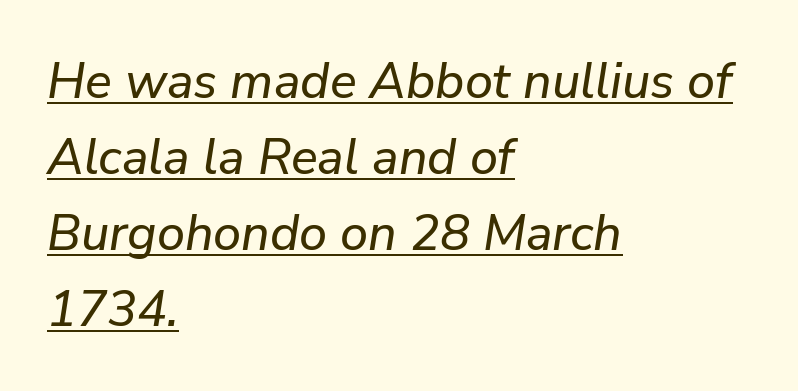
{"italic": "yes", "lean": "right", "slant_degrees": 9, "width": "normal", "stroke_contrast": "low", "x_height": "medium", "monospaced": "no", "underline": "yes", "align": "left", "line_spacing": "normal", "line_spacing_ratio": 1.52, "letter_spacing": "normal", "letter_spacing_em": 0.0, "glyph_px": 50}
